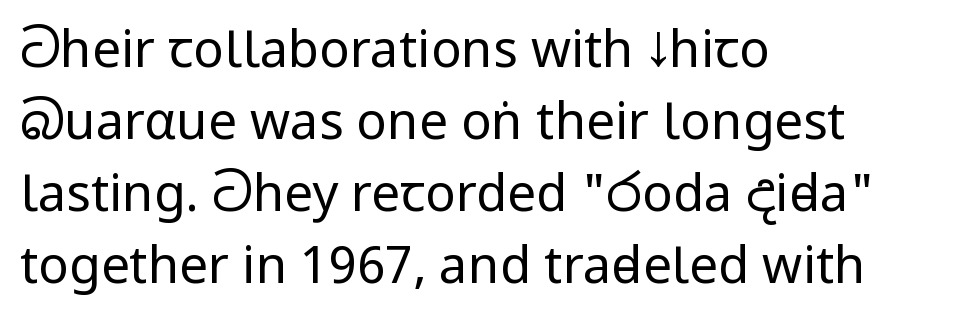
The image shows 51 px regular-weight, condensed sans-serif type, upright; set left-aligned, normal line spacing (1.41x), normal letter spacing, not underlined; low stroke contrast.
